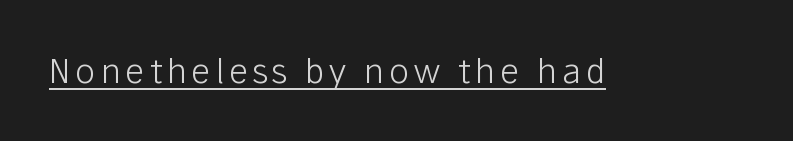
Q: Is the text bold? A: No.
Q: Is the text italic (slanted)? A: No, it is upright.
Q: Is the typeface a serif or a sans-serif typeface? A: Sans-serif.
Q: Is the text underlined? A: Yes.
Q: Width (condensed, normal, or wide)? A: Normal.
Q: Stroke contrast? A: Low.
Q: x-height? A: Medium.
Q: Monospaced? A: No.
